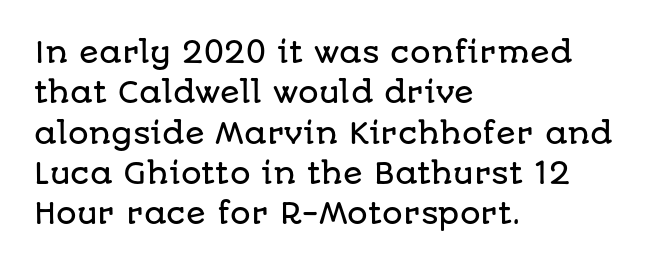
{"serif": "no", "italic": "no", "width": "normal", "stroke_contrast": "low", "x_height": "large", "monospaced": "no", "underline": "no", "align": "left", "line_spacing": "normal", "line_spacing_ratio": 1.39, "letter_spacing": "normal", "letter_spacing_em": 0.0, "glyph_px": 29}
